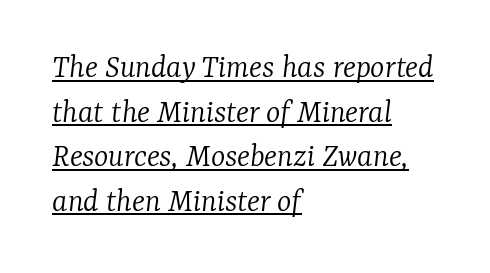
{"serif": "yes", "italic": "yes", "lean": "right", "slant_degrees": 7, "bold": "no", "weight": "light", "width": "normal", "stroke_contrast": "low", "x_height": "medium", "monospaced": "no", "underline": "yes", "align": "left", "line_spacing": "normal", "line_spacing_ratio": 1.31, "letter_spacing": "normal", "letter_spacing_em": 0.0, "glyph_px": 34}
